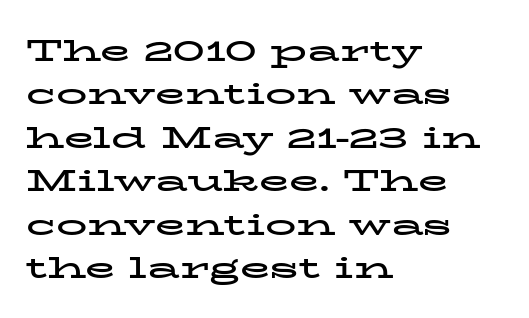
The lettering stays uniformly vertical, giving the passage a roman look. One glance says typical: line gaps are just what's usual. Caption: bold face, heavy strokes. The type is set solid horizontally, with unmodified tracking.
